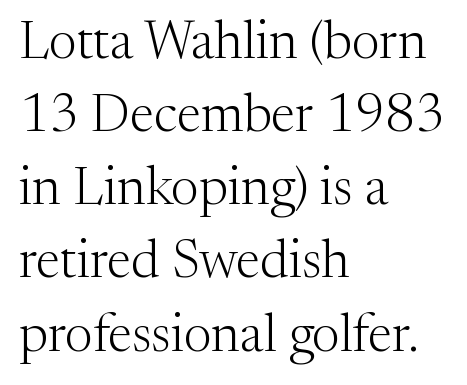
The image shows 53 px light serif type, upright; set left-aligned, normal line spacing (1.38x), normal letter spacing, not underlined; medium stroke contrast and a medium x-height.
